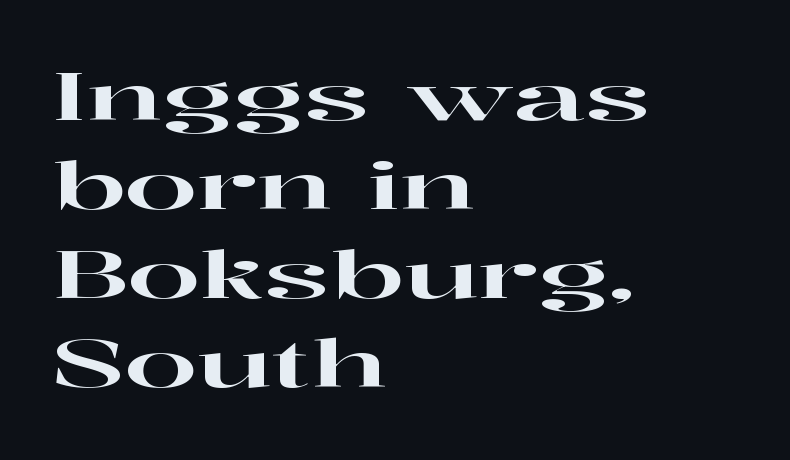
{"serif": "yes", "italic": "no", "width": "wide", "stroke_contrast": "high", "x_height": "medium", "monospaced": "no", "underline": "no", "align": "left", "line_spacing": "normal", "line_spacing_ratio": 1.37, "letter_spacing": "normal", "letter_spacing_em": 0.0, "glyph_px": 65}
